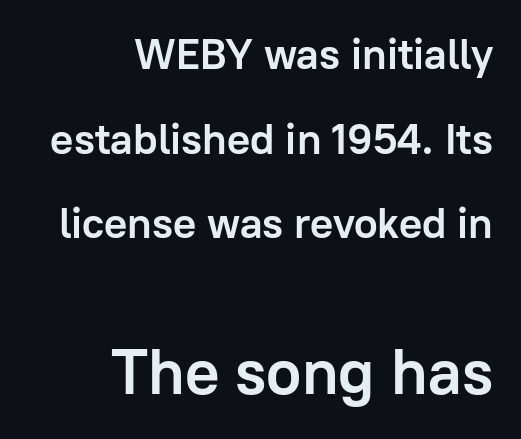
{"serif": "no", "italic": "no", "bold": "yes", "weight": "semibold", "width": "normal", "stroke_contrast": "low", "x_height": "medium", "monospaced": "no", "underline": "no", "align": "right", "line_spacing": "loose", "line_spacing_ratio": 1.97, "letter_spacing": "normal", "letter_spacing_em": 0.0, "larger_block": "second", "size_ratio": 1.49, "glyph_px": 64}
